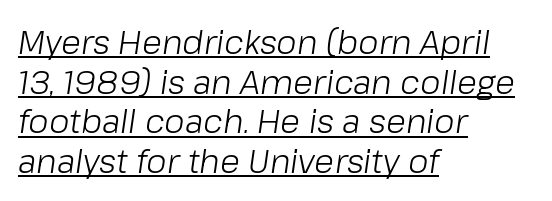
Summary of weight: not heavy and not bold. Every row of glyphs begins at an identical x-position on the left. Between one letter and the next there's only the usual sliver of space. This sample has the flowing, uneven cadence of proportional lettering. These characters rest on top of a visible drawn line.
